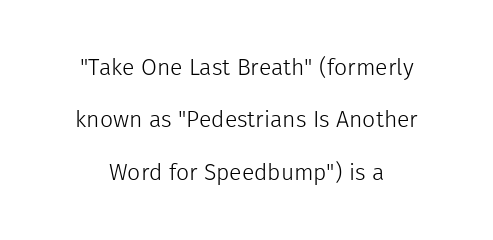
A clean baseline with only descenders dipping below it. This block would shrink considerably if given ordinary leading; it's expanded now. Is the stroke heavy? The answer is a plain regular-or-lighter. Look at the tracking — it's just the regular setting, nothing added. Rendered with straight, roman letterforms.
